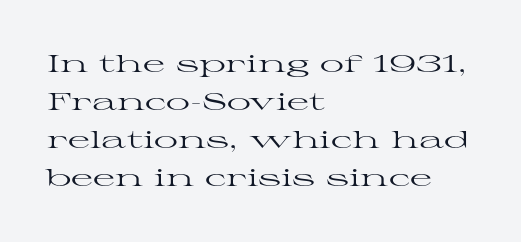
Is there much room between lines? A standard amount, neither cramped nor airy. A roman cut, with each character standing at attention. How are the letters spaced? Ordinarily, with no added tracking. This rendering features lettering with no underline. The paragraph shown leans on its left margin. The weight tops out at a normal text grade.
